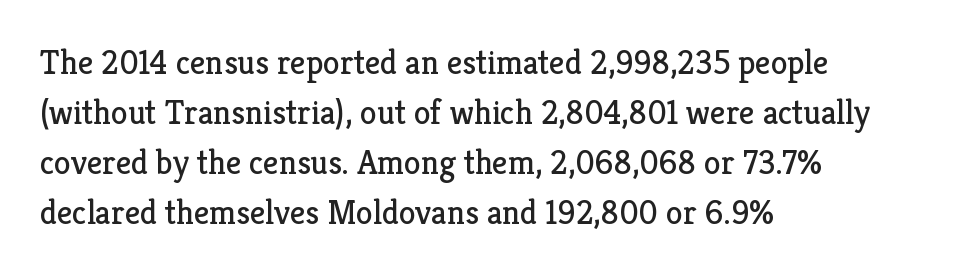
Q: Is the text bold? A: No.
Q: Is the text italic (slanted)? A: No, it is upright.
Q: Is the typeface a serif or a sans-serif typeface? A: Serif.
Q: Is the text underlined? A: No.
Q: How is the paragraph aligned? A: Left-aligned.
Q: Is the spacing between letters normal or unusually wide? A: Normal.
Q: Is the spacing between lines tight, normal or loose? A: Normal.
Q: Width (condensed, normal, or wide)? A: Normal.
Q: Stroke contrast? A: Low.
Q: x-height? A: Medium.
Q: Monospaced? A: No.
